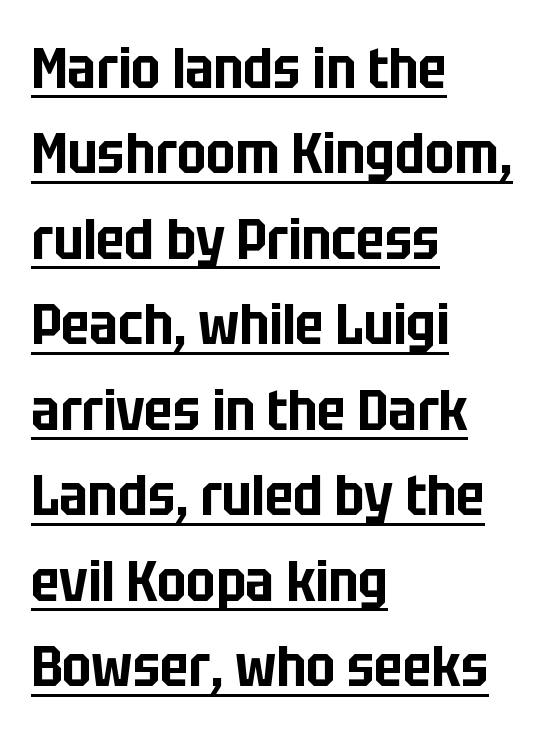
Q: Is the text italic (slanted)? A: No, it is upright.
Q: Is the typeface a serif or a sans-serif typeface? A: Sans-serif.
Q: Is the text underlined? A: Yes.
Q: How is the paragraph aligned? A: Left-aligned.
Q: Is the spacing between letters normal or unusually wide? A: Normal.
Q: Is the spacing between lines tight, normal or loose? A: Normal.
Q: Width (condensed, normal, or wide)? A: Condensed.
Q: Stroke contrast? A: Low.
Q: x-height? A: Large.
Q: Monospaced? A: No.
